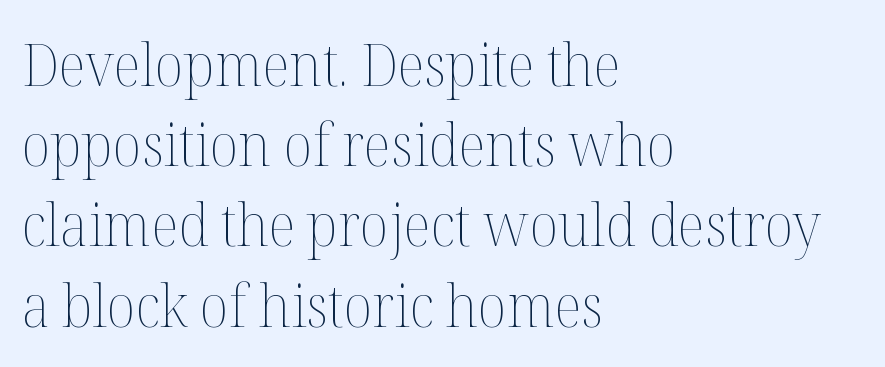
This is not heavy type; no bold has been used. Reading down the block, your eye returns to a fixed left position each line. Here the designer chose a conventional face with non-uniform glyph widths. A typesetter would call this zero additional tracking.
